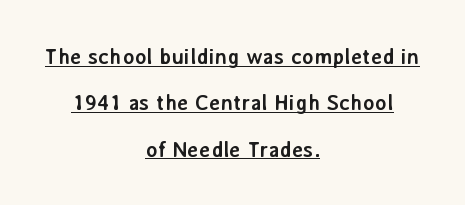
Summary of weight: heavy, a full bold. Is there any slant? The stems are plumb. Standard letterfit; no display-style spreading of the glyphs. Decoration check: the copy is underlined. The lines in this sample share a center point and differ in where they start and stop. The vertical gap from one line to the next is large.
